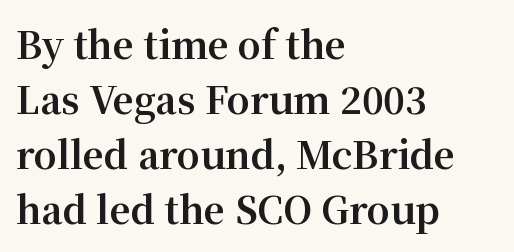
Q: Is the text bold? A: Yes.
Q: Is the text italic (slanted)? A: No, it is upright.
Q: Is the typeface a serif or a sans-serif typeface? A: Serif.
Q: Is the text underlined? A: No.
Q: How is the paragraph aligned? A: Left-aligned.
Q: Is the spacing between letters normal or unusually wide? A: Normal.
Q: Is the spacing between lines tight, normal or loose? A: Normal.
Q: Width (condensed, normal, or wide)? A: Normal.
Q: Stroke contrast? A: Medium.
Q: x-height? A: Medium.
Q: Monospaced? A: No.
